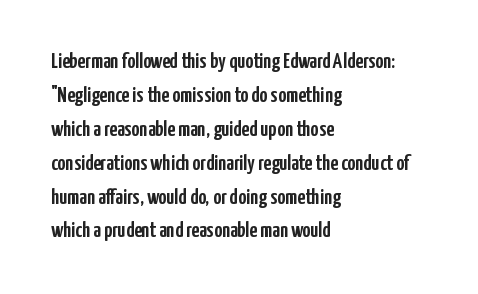
The image shows 22 px text type, upright; set left-aligned, normal line spacing (1.54x), normal letter spacing, not underlined.
